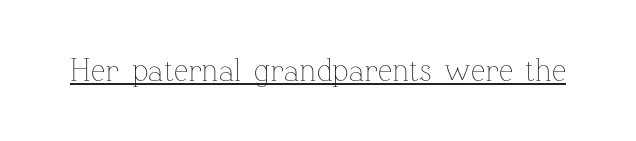
Underlining? Definitely there. The tracking reads as untouched default to a designer's eye. The specimen reads as upright at a glance. The passage shown is not bold in any degree. The face used here is proportionally spaced, like ordinary book or web type.
